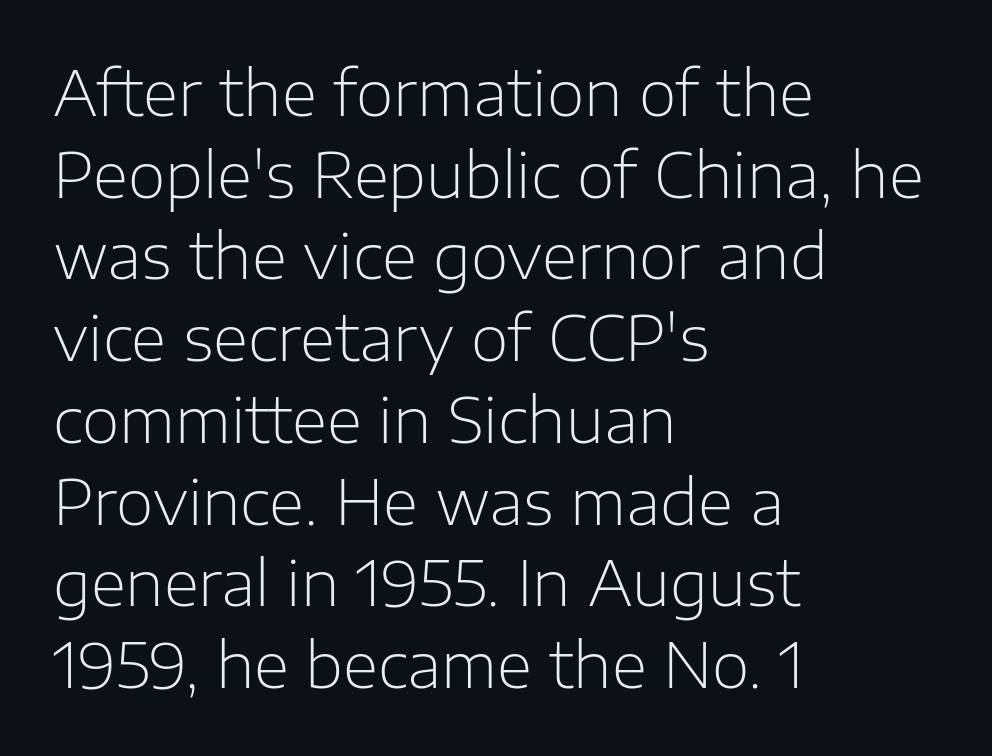
These lines sit exactly where default settings would place them. Italic: no, the glyphs are upright roman. The face used here is a sans, in the tradition of grotesques and geometrics. Nobody touched the tracking dial on this one. All the whitespace from short lines collects on the right. Summary of weight: not heavy and not bold.
